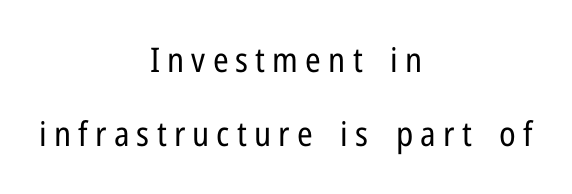
A quiet, ordinary-to-light weight characterises the typeface. Quick note: interline space is abundant. The gaps between neighbouring characters are conspicuously large. Notice how the passage keeps no hard edge, just a central spine. Decoration check: the copy has no underline. Ordinary non-slanted type is in use.
